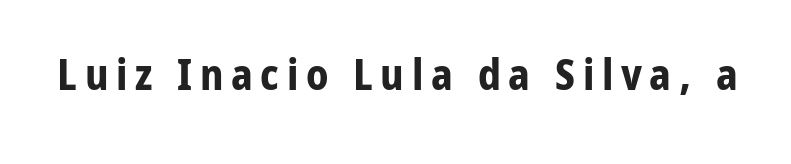
{"serif": "no", "italic": "no", "bold": "yes", "weight": "bold", "width": "normal", "stroke_contrast": "low", "x_height": "medium", "monospaced": "no", "underline": "no", "glyph_px": 42}
